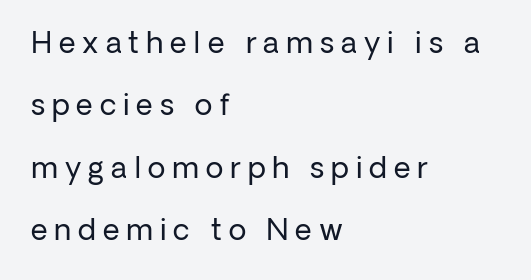
Spacing verdict: proportional, widths tailored to each character. A classic flush-left, rag-right setting is used for this passage. Vertical spacing — loose. A typesetter would call this heavily tracked-out type. Font category for this specimen: sans-serif.
